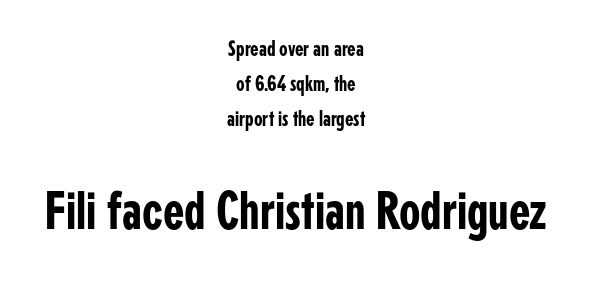
{"serif": "no", "italic": "no", "width": "condensed", "stroke_contrast": "low", "x_height": "medium", "monospaced": "no", "underline": "no", "align": "center", "line_spacing": "normal", "line_spacing_ratio": 1.58, "letter_spacing": "normal", "letter_spacing_em": 0.0, "larger_block": "second", "size_ratio": 2.5, "glyph_px": 55}
